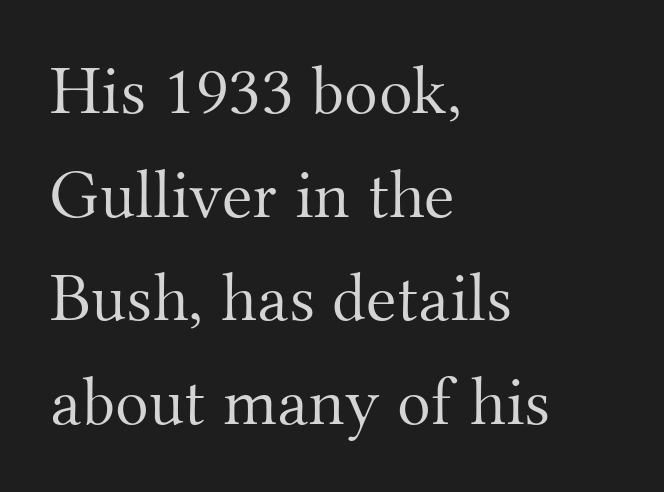
{"serif": "yes", "italic": "no", "bold": "no", "weight": "light", "width": "normal", "stroke_contrast": "medium", "x_height": "small", "monospaced": "no", "underline": "no", "align": "left", "line_spacing": "normal", "line_spacing_ratio": 1.48, "letter_spacing": "normal", "letter_spacing_em": 0.0, "glyph_px": 70}
